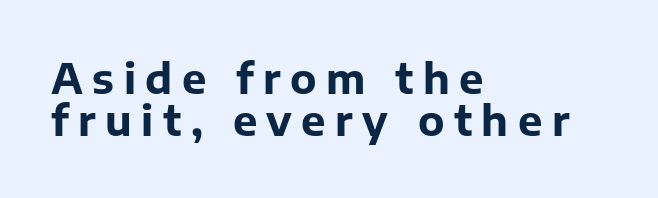
On the weight axis this lands at bold, roughly 700. The line-height multiplier appears low, near solid setting. A typesetter would call this heavily tracked-out type. The glyphs are unaccompanied by any horizontal stroke below them.
